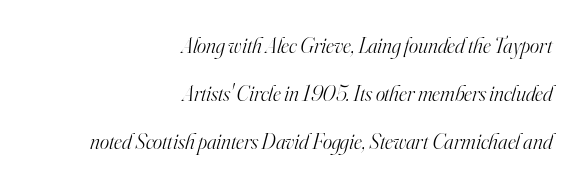
{"italic": "yes", "lean": "right", "slant_degrees": 16, "bold": "no", "underline": "no", "align": "right", "line_spacing": "loose", "line_spacing_ratio": 2.18, "letter_spacing": "normal", "letter_spacing_em": 0.0, "glyph_px": 22}
